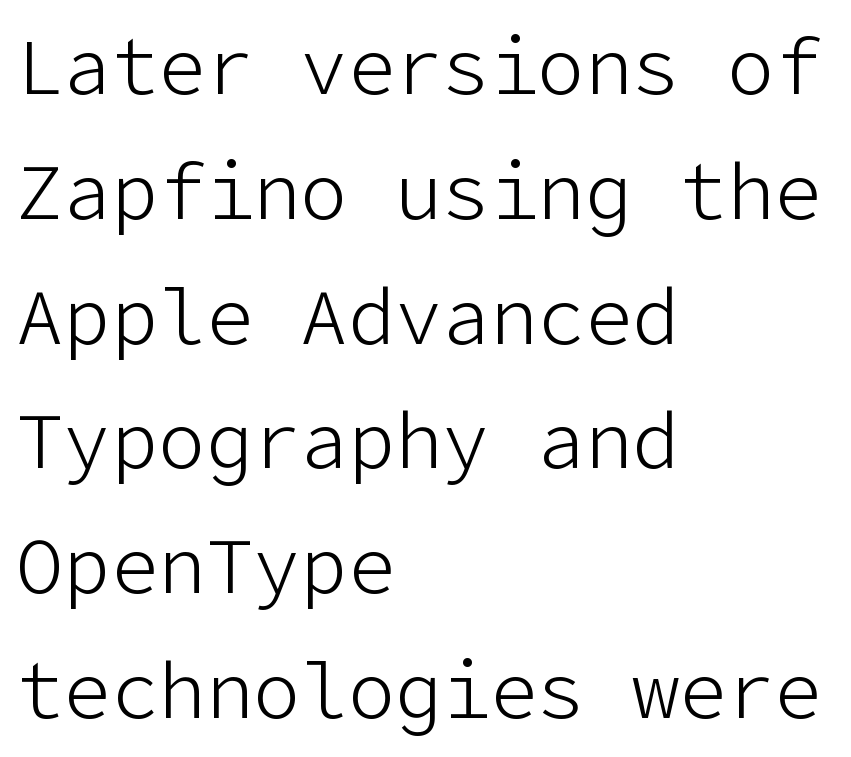
{"serif": "no", "italic": "no", "bold": "no", "weight": "light", "width": "normal", "stroke_contrast": "low", "x_height": "medium", "underline": "no", "align": "left", "line_spacing": "normal", "line_spacing_ratio": 1.58, "letter_spacing": "normal", "letter_spacing_em": 0.0, "glyph_px": 79}
